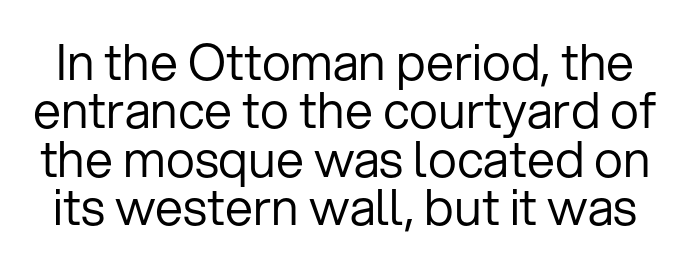
The image shows 50 px regular-weight sans-serif type, upright; set tight line spacing (0.97x), normal letter spacing, not underlined; low stroke contrast and a medium x-height.
